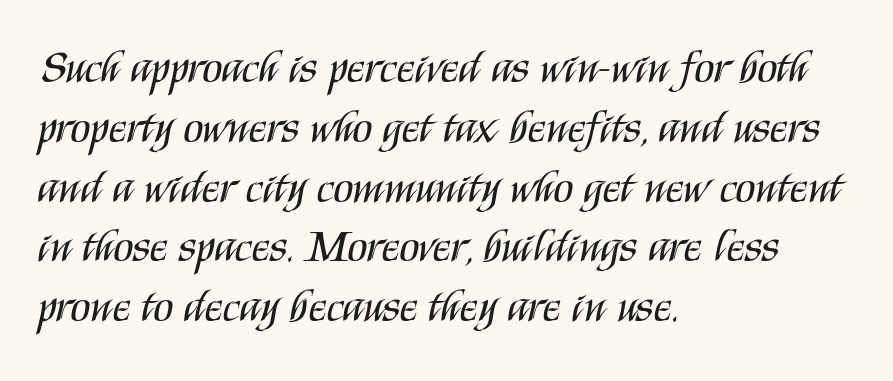
No extra ink here — the face is not bold. Anything drawn beneath the words? Only blank space. Is this a sans? Yes — the strokes have no serifs. Students, note that the glyphs here touch the page at normal intervals.
